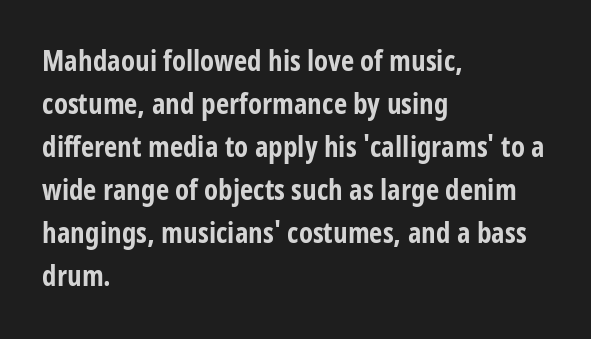
Upright lettering throughout. On the weight axis this lands at bold, roughly 700. Regular leading. Clear beneath every line of the passage.
